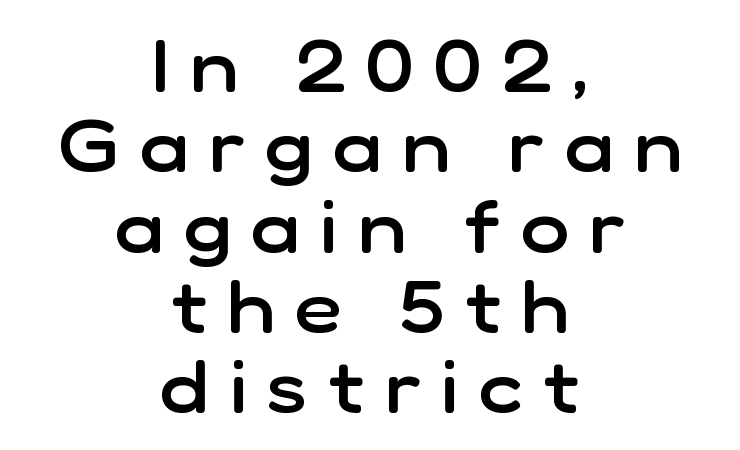
Q: Is the text bold? A: Semi-bold.
Q: Is the text italic (slanted)? A: No, it is upright.
Q: Is the typeface a serif or a sans-serif typeface? A: Sans-serif.
Q: Is the text underlined? A: No.
Q: How is the paragraph aligned? A: Centered.
Q: Is the spacing between letters normal or unusually wide? A: Unusually wide.
Q: Is the spacing between lines tight, normal or loose? A: Tight.
Q: Width (condensed, normal, or wide)? A: Normal.
Q: Stroke contrast? A: Low.
Q: x-height? A: Medium.
Q: Monospaced? A: No.
